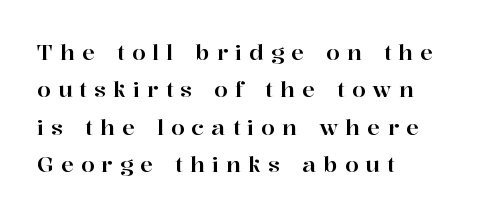
Regarding leading, the lines here are spaced in the standard way. Unmarked baselines from the first word to the last. All the whitespace from short lines collects on the right. These lines have a slow, spaced-out rhythm from letter to letter. A typesetter would mark this as roman, not italic.
